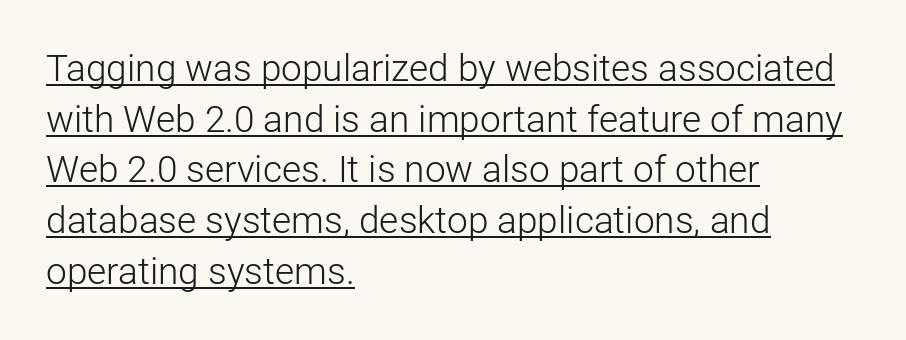
The rendering keeps characters at their native spacing. A typesetter would call this proportional, since set widths differ per character. The sample's only ornament is a line tracing under the words. It's the straight-up-and-down kind of type. Which margin do the lines hug? The left one — the right edge is uneven.
